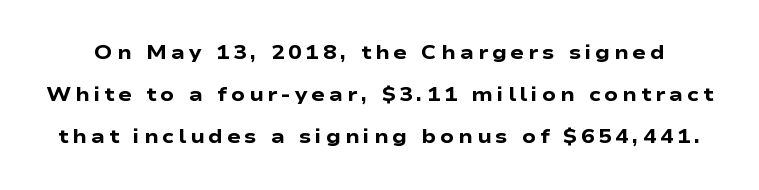
The image shows 20 px bold type, upright; set loose line spacing (2.11x), not underlined.
